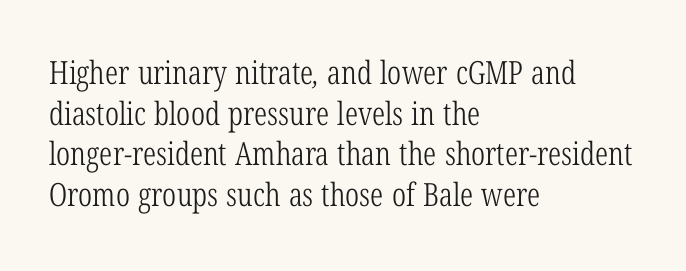
Q: Is the text bold? A: No.
Q: Is the typeface a serif or a sans-serif typeface? A: Serif.
Q: Is the text underlined? A: No.
Q: How is the paragraph aligned? A: Left-aligned.
Q: Is the spacing between letters normal or unusually wide? A: Normal.
Q: Is the spacing between lines tight, normal or loose? A: Normal.
Q: Width (condensed, normal, or wide)? A: Condensed.
Q: Stroke contrast? A: Low.
Q: x-height? A: Medium.
Q: Monospaced? A: No.
